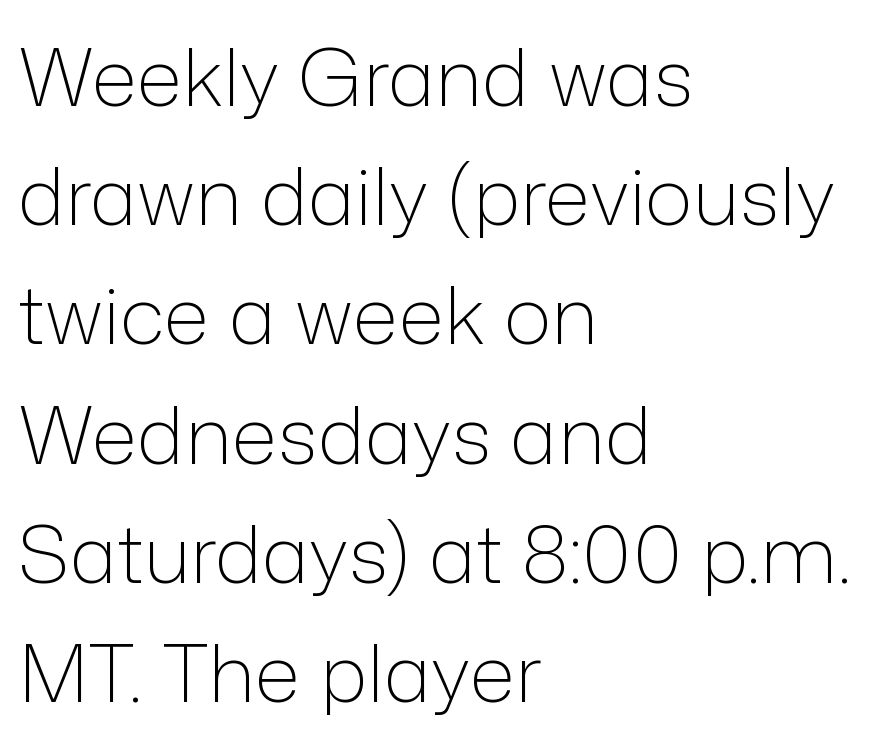
Weight: in the light-to-regular range. Observe the absence of serifs on each vertical stroke in this sample. The tracking reads as untouched default to a designer's eye. Do the characters align in a grid? No, the font is proportional. Plain, unruled lines of type. When letters stand straight like this, we call the style roman or upright.
